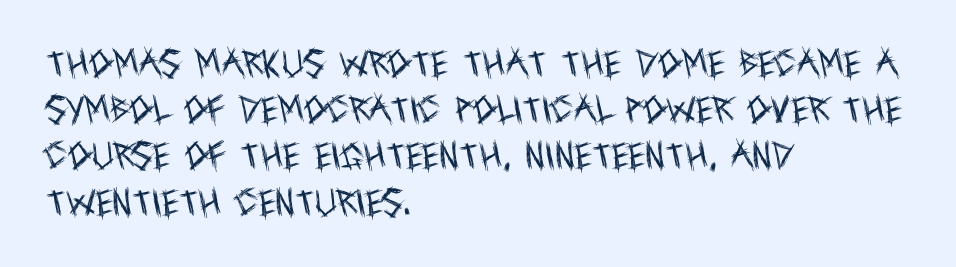
{"serif": "no", "italic": "no", "bold": "no", "weight": "regular", "width": "condensed", "x_height": "large", "monospaced": "no", "underline": "no", "align": "left", "line_spacing": "normal", "line_spacing_ratio": 1.54, "letter_spacing": "normal", "letter_spacing_em": 0.0, "glyph_px": 30}
